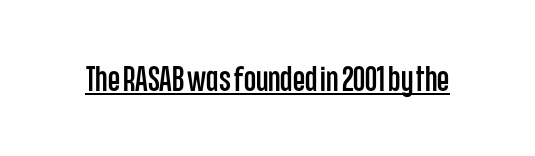
The image shows 35 px condensed sans-serif type, upright; set normal letter spacing, underlined; low stroke contrast and a large x-height.
